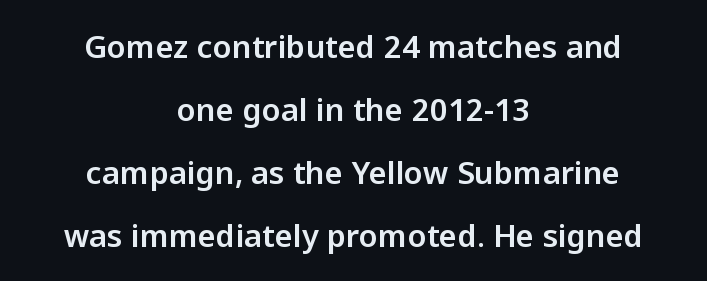
Q: Is the text italic (slanted)? A: No, it is upright.
Q: Is the typeface a serif or a sans-serif typeface? A: Sans-serif.
Q: Is the text underlined? A: No.
Q: How is the paragraph aligned? A: Centered.
Q: Is the spacing between letters normal or unusually wide? A: Normal.
Q: Is the spacing between lines tight, normal or loose? A: Loose.
Q: Width (condensed, normal, or wide)? A: Normal.
Q: Stroke contrast? A: Low.
Q: x-height? A: Medium.
Q: Monospaced? A: No.
